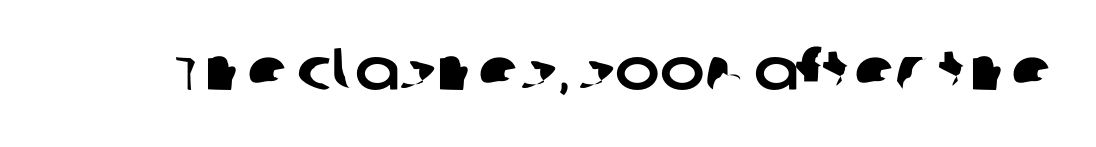
Here the designer chose a conventional face with non-uniform glyph widths. Look at the bottom of the vertical strokes: they stop flat, with no serifs. Nobody drew a line under any word here. How are the letters spaced? Ordinarily, with no added tracking.
